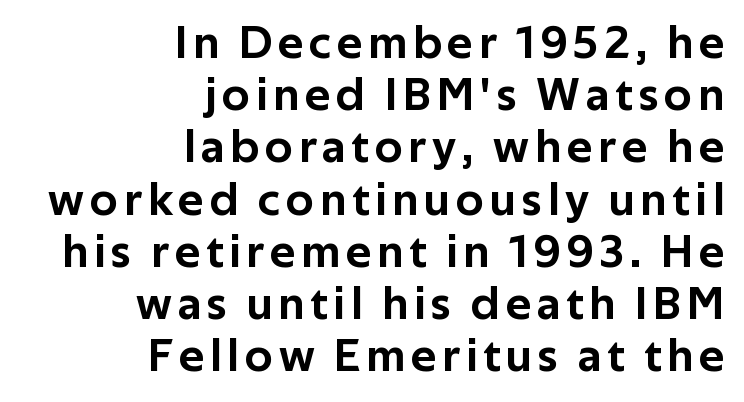
The image shows 47 px sans-serif type, upright; set right-aligned, tight line spacing (1.11x), not underlined; low stroke contrast and a medium x-height.
